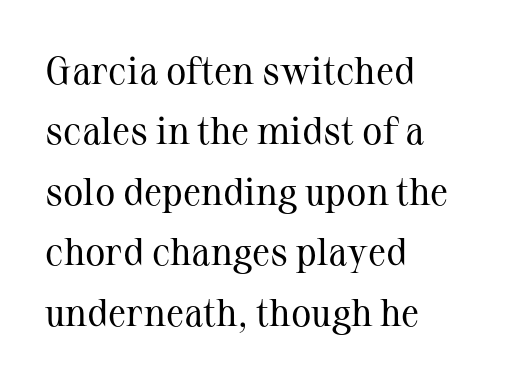
Q: Is the text bold? A: No.
Q: Is the text italic (slanted)? A: No, it is upright.
Q: Is the typeface a serif or a sans-serif typeface? A: Serif.
Q: Is the text underlined? A: No.
Q: How is the paragraph aligned? A: Left-aligned.
Q: Is the spacing between letters normal or unusually wide? A: Normal.
Q: Is the spacing between lines tight, normal or loose? A: Normal.
Q: Width (condensed, normal, or wide)? A: Normal.
Q: Stroke contrast? A: Medium.
Q: x-height? A: Medium.
Q: Monospaced? A: No.
